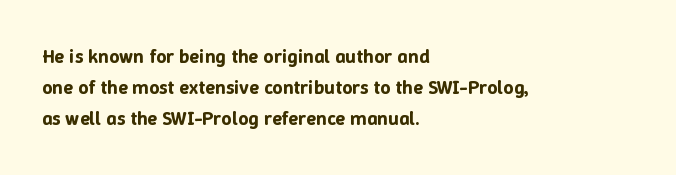
{"italic": "no", "underline": "no", "align": "left", "line_spacing": "normal", "line_spacing_ratio": 1.56, "letter_spacing": "normal", "letter_spacing_em": 0.0, "glyph_px": 20}
